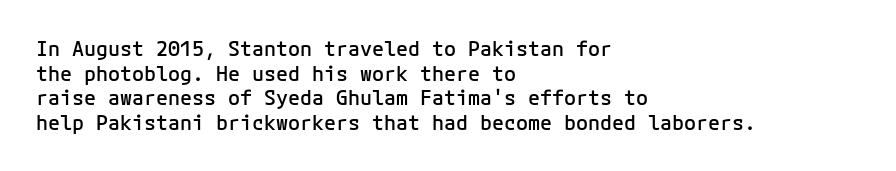
{"italic": "no", "bold": "semi", "underline": "no", "align": "left", "line_spacing_ratio": 1.23, "letter_spacing": "normal", "letter_spacing_em": 0.0, "glyph_px": 20}
